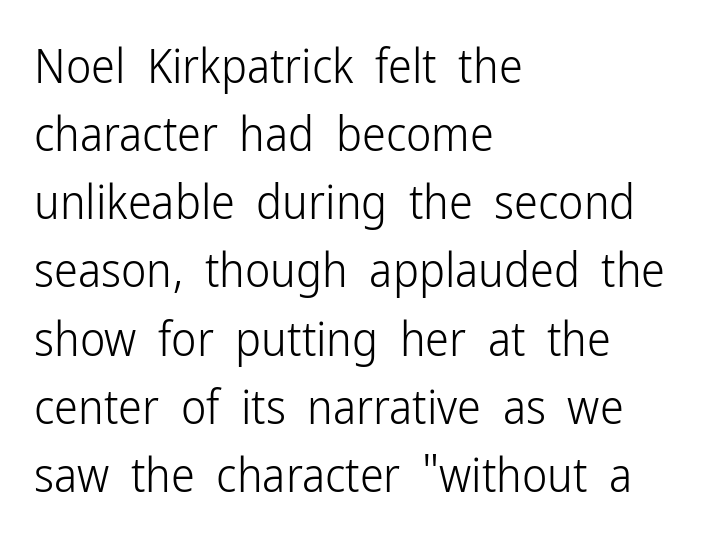
{"serif": "no", "italic": "no", "bold": "no", "weight": "light", "width": "condensed", "stroke_contrast": "low", "x_height": "medium", "monospaced": "no", "underline": "no", "align": "left", "line_spacing": "normal", "line_spacing_ratio": 1.42, "letter_spacing": "normal", "letter_spacing_em": 0.0, "glyph_px": 48}
